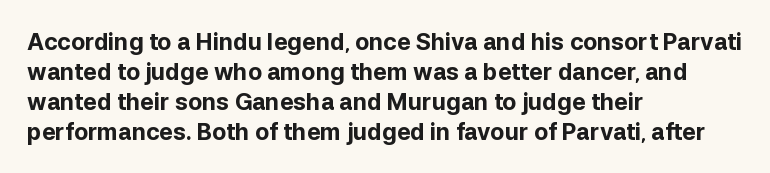
The image shows 23 px bold type, upright; set left-aligned, normal line spacing (1.3x), normal letter spacing, not underlined.
